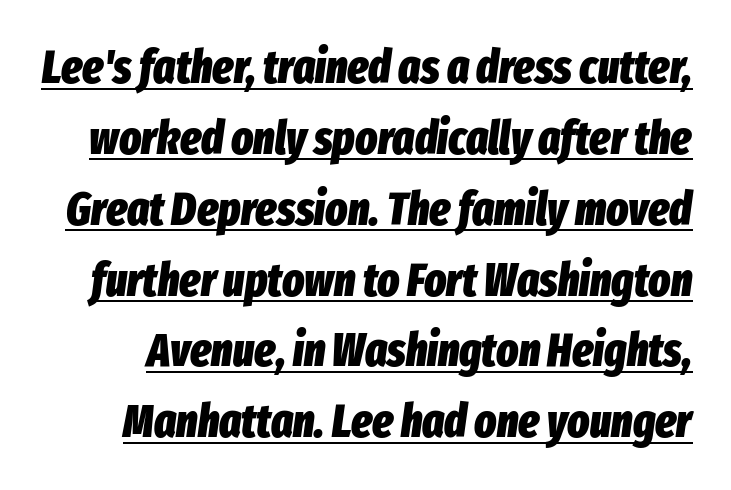
Q: Is the text bold? A: Yes.
Q: Is the text italic (slanted)? A: Yes, it leans right by about 8 degrees.
Q: Is the text underlined? A: Yes.
Q: Is the spacing between letters normal or unusually wide? A: Normal.
Q: Is the spacing between lines tight, normal or loose? A: Normal.
Q: Width (condensed, normal, or wide)? A: Condensed.
Q: Stroke contrast? A: Low.
Q: x-height? A: Medium.
Q: Monospaced? A: No.
